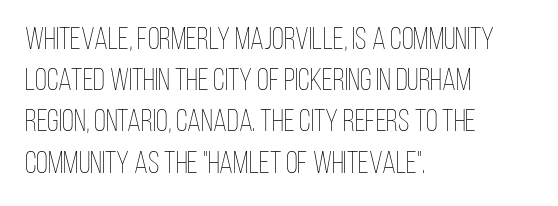
{"italic": "no", "bold": "no", "weight": "thin", "width": "condensed", "stroke_contrast": "low", "x_height": "large", "monospaced": "no", "underline": "no", "align": "left", "line_spacing": "normal", "line_spacing_ratio": 1.33, "letter_spacing": "normal", "letter_spacing_em": 0.0, "glyph_px": 31}
